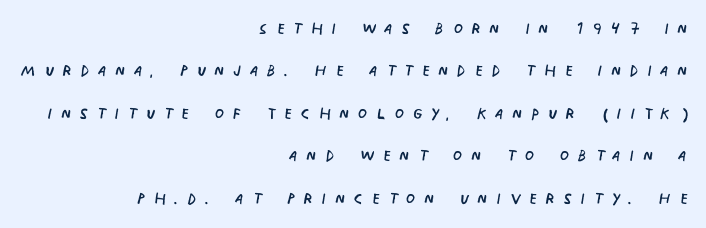
{"bold": "no", "underline": "no", "align": "right", "line_spacing": "loose", "line_spacing_ratio": 2.02, "letter_spacing": "wide", "letter_spacing_em": 0.41, "glyph_px": 21}
